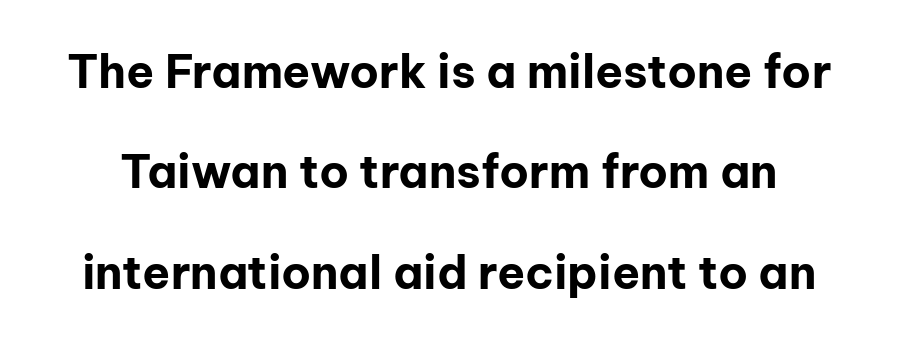
The image shows 46 px bold sans-serif type, upright; set loose line spacing (2.18x), normal letter spacing, not underlined; low stroke contrast and a medium x-height.
